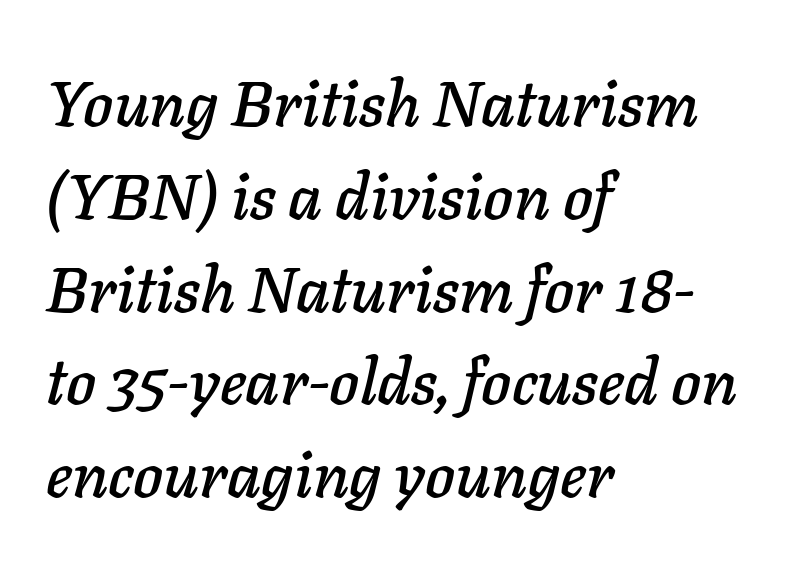
Q: Is the text italic (slanted)? A: Yes, it leans right by about 11 degrees.
Q: Is the text underlined? A: No.
Q: How is the paragraph aligned? A: Left-aligned.
Q: Is the spacing between letters normal or unusually wide? A: Normal.
Q: Is the spacing between lines tight, normal or loose? A: Normal.
Q: Width (condensed, normal, or wide)? A: Normal.
Q: Stroke contrast? A: Low.
Q: x-height? A: Medium.
Q: Monospaced? A: No.
